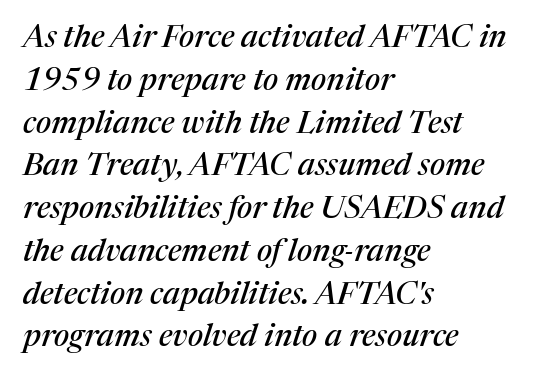
The image shows 31 px serif type, italic (leaning right); set left-aligned, normal line spacing (1.38x), normal letter spacing, not underlined; medium stroke contrast and a medium x-height.
